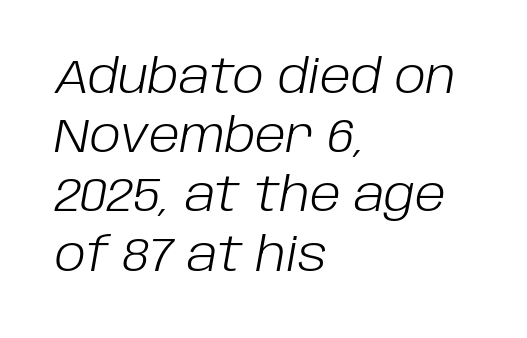
This sample is left-justified, so line endings fall wherever the words run out. This sample keeps an unexceptional amount of space between lines. The baseline area is clear. An italicized treatment has been applied to the whole sample. The font is comparable to plain body text, perhaps lighter. The rendering uses natural spacing where letterforms have individual widths.
